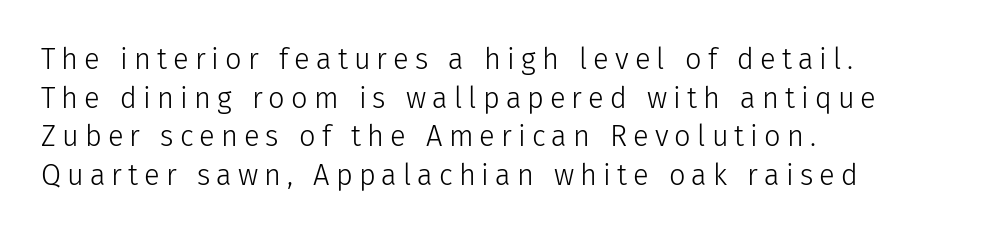
Caption: expanded tracking, letters set apart. Stems here are at most as thick as an everyday book face. Students, observe: this is what conventionally led text looks like. The setting favours the left margin, as ordinary paragraphs usually do. Nope, not italic — everything's standing straight. Any mark beneath the type? The region is blank.
